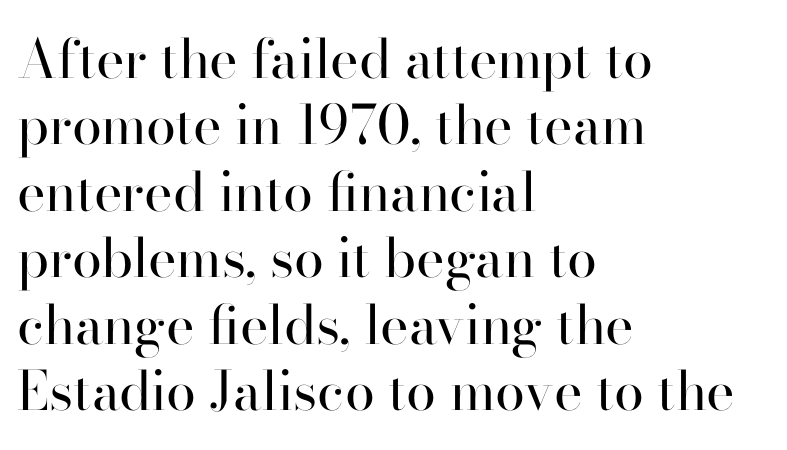
The setting favours the left margin, as ordinary paragraphs usually do. A typesetter would label this face a serif. In terms of posture, this sample is upright. This reads as an unemphasized weight, regular at the heaviest. Note the varied advance widths — an 'i' is clearly narrower than an 'm'. Characters follow at the spacing the type designer built in.
